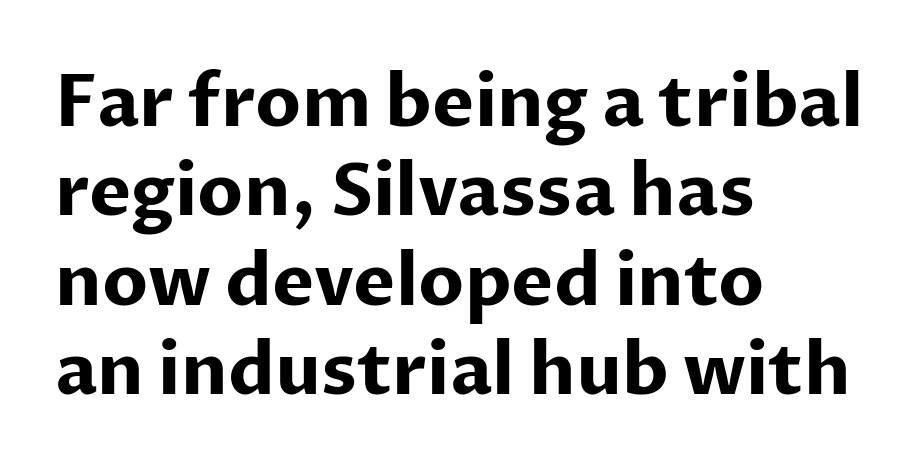
The image shows 71 px bold sans-serif type, upright; set left-aligned, normal line spacing (1.26x), normal letter spacing, not underlined; low stroke contrast and a medium x-height.
